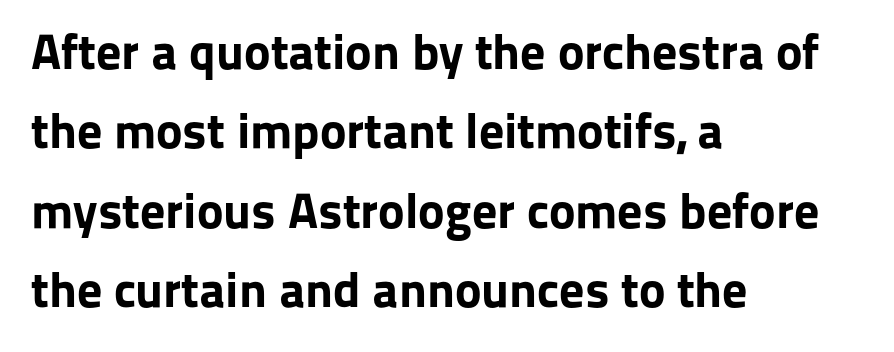
{"serif": "no", "italic": "no", "bold": "yes", "weight": "bold", "width": "normal", "stroke_contrast": "low", "x_height": "medium", "monospaced": "no", "underline": "no", "align": "left", "line_spacing": "normal", "line_spacing_ratio": 1.59, "letter_spacing": "normal", "letter_spacing_em": 0.0, "glyph_px": 50}
